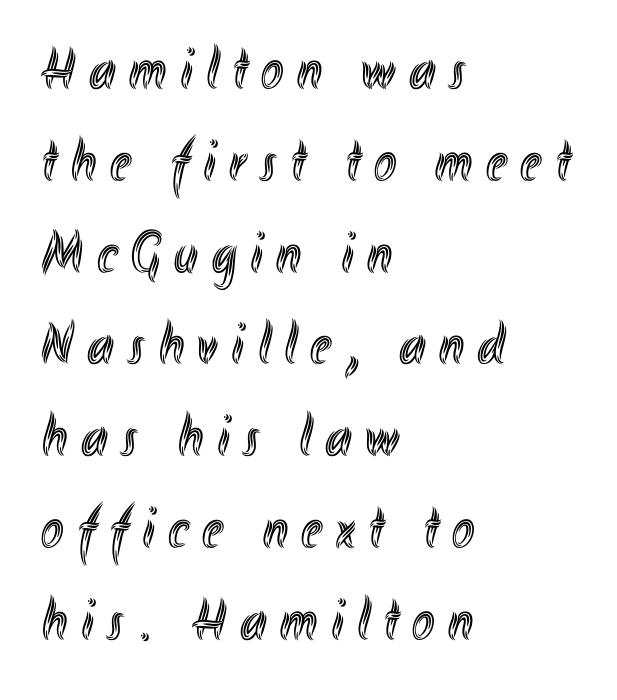
Typeset ragged right — the left edge is the straight one. Regular leading. The space beneath each line is pristine and unruled. The gaps between neighbouring characters are conspicuously large. A typesetter would call this proportional, since set widths differ per character.
